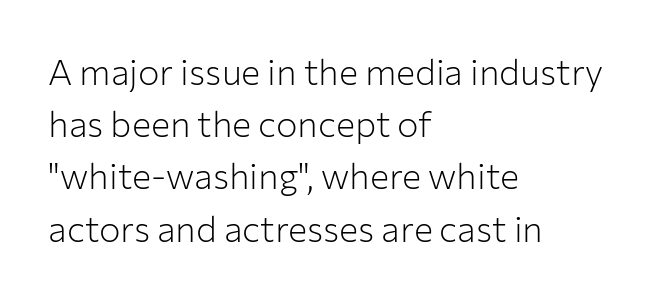
{"serif": "no", "italic": "no", "bold": "no", "weight": "light", "width": "normal", "stroke_contrast": "low", "x_height": "medium", "monospaced": "no", "underline": "no", "align": "left", "line_spacing": "normal", "line_spacing_ratio": 1.45, "letter_spacing": "normal", "letter_spacing_em": 0.0, "glyph_px": 36}
